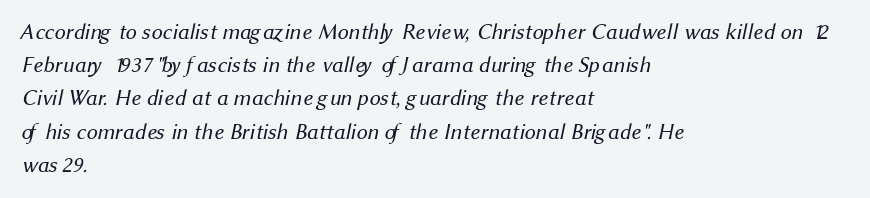
{"bold": "no", "underline": "no", "align": "left", "line_spacing": "normal", "line_spacing_ratio": 1.51, "letter_spacing": "normal", "letter_spacing_em": 0.0, "glyph_px": 22}
